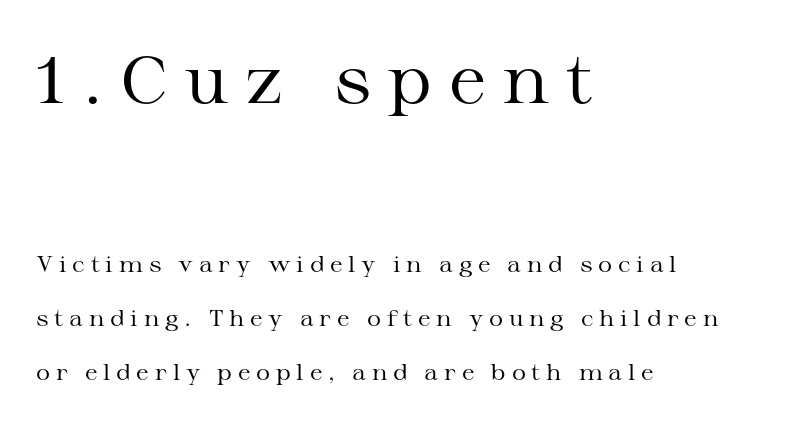
The compositor pushed each line to the left boundary. Of the two passages, the one on top uses the larger point size. Loose tracking; the words dissolve into strings of separated letters. Notice the wide empty band between every row — that's loose leading. Underlining? Definitely not there. This rendering employs a face with finishing strokes, i.e., a serif.
